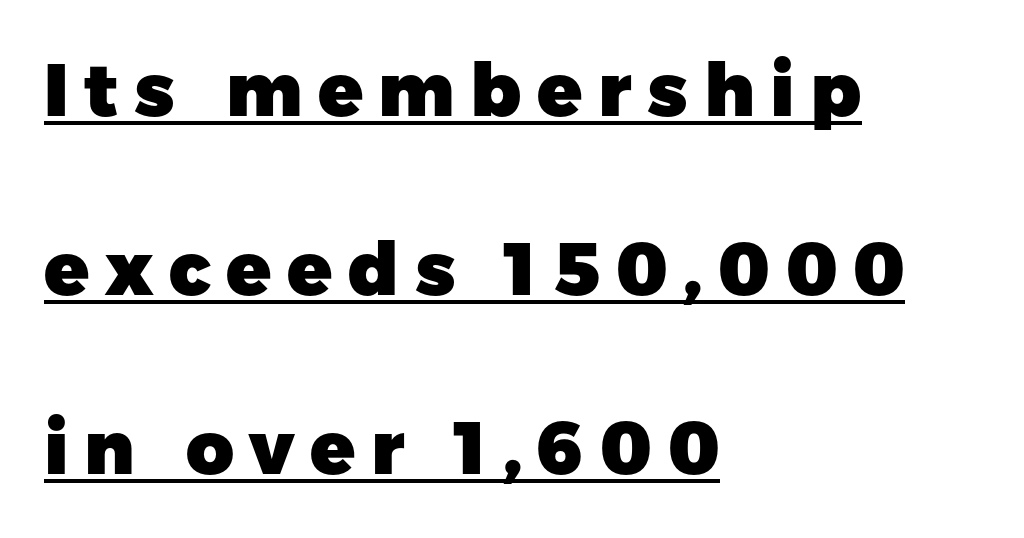
A continuous stroke trails under the words, as in a hyperlink. A full-strength bold gives these letters their thick strokes. The tracking jumps out immediately: characters are airy and widely separated. Line starts are locked; line ends wander. A sans-serif font was chosen for this passage.
